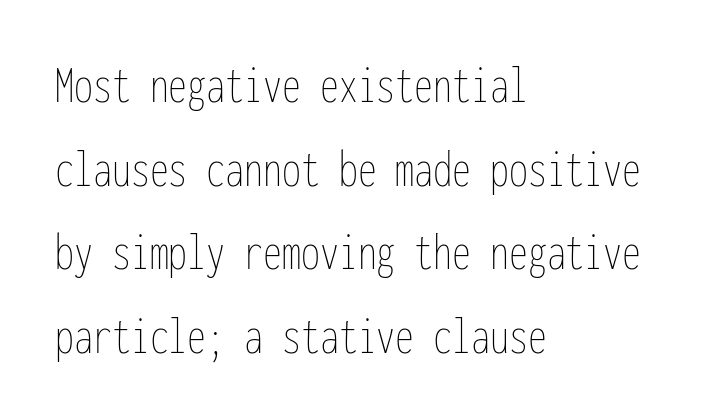
{"italic": "no", "bold": "no", "weight": "thin", "width": "condensed", "stroke_contrast": "low", "x_height": "medium", "monospaced": "yes", "underline": "no", "align": "left", "line_spacing": "normal", "line_spacing_ratio": 1.55, "letter_spacing": "normal", "letter_spacing_em": 0.0, "glyph_px": 54}
